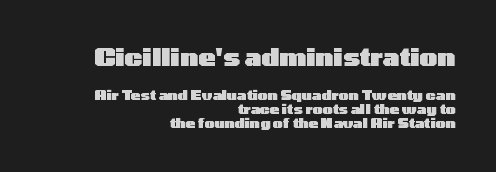
Q: Is the text bold? A: Yes.
Q: Is the text italic (slanted)? A: No, it is upright.
Q: Is the text underlined? A: No.
Q: How is the paragraph aligned? A: Right-aligned.
Q: Is the spacing between letters normal or unusually wide? A: Normal.
Q: Is the spacing between lines tight, normal or loose? A: Tight.
Q: Which block of text is set in a larger size, the first (top) or the second (bottom)? A: The first (top) one.
